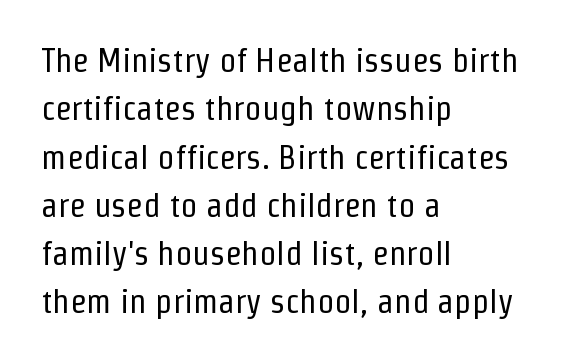
The image shows 34 px regular-weight, condensed sans-serif type, upright; set left-aligned, normal line spacing (1.42x), normal letter spacing, not underlined; low stroke contrast and a medium x-height.
